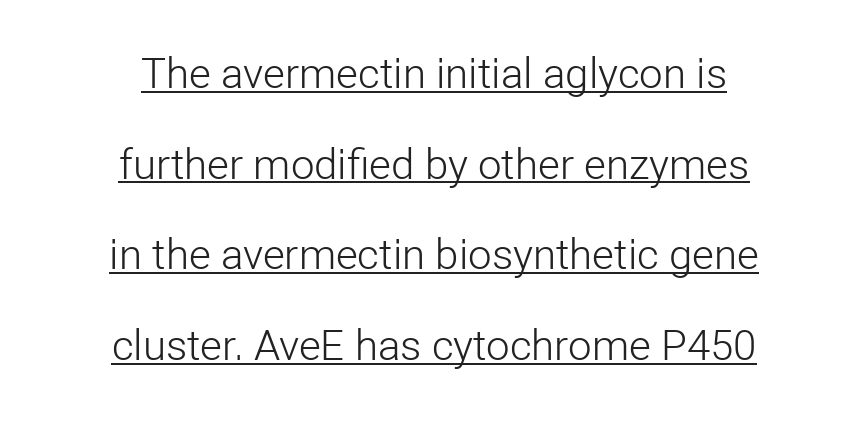
The image shows 42 px light sans-serif type, upright; set centered, loose line spacing (2.16x), normal letter spacing, underlined; low stroke contrast and a medium x-height.
